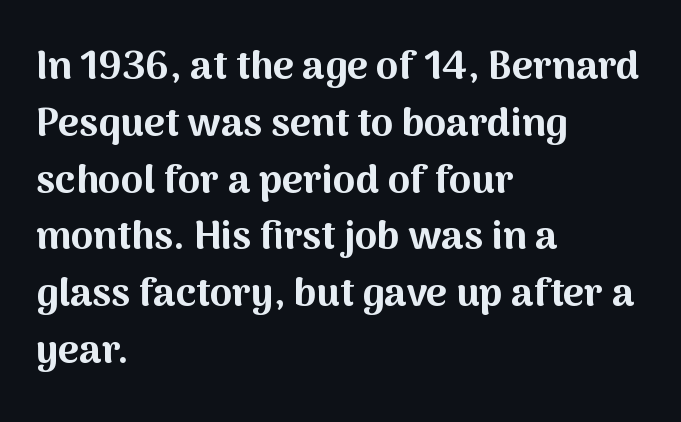
Note the varied advance widths — an 'i' is clearly narrower than an 'm'. You could call the tracking neutral — neither tight nor loose. Line beginnings align vertically; line endings do not. In terms of posture, this sample is upright.
